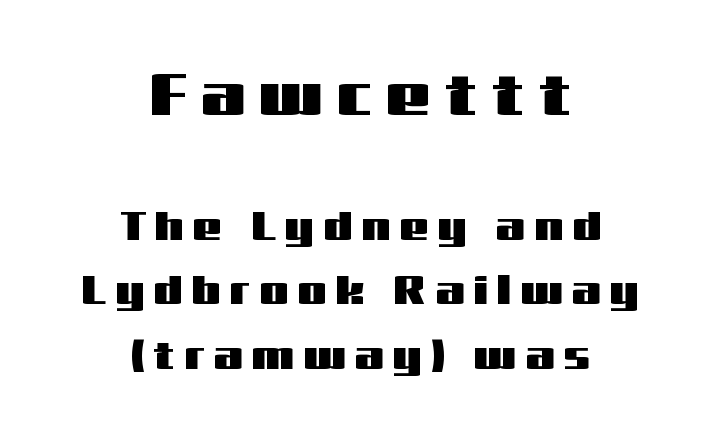
{"serif": "no", "italic": "no", "width": "wide", "stroke_contrast": "medium", "x_height": "medium", "monospaced": "no", "underline": "no", "align": "center", "line_spacing": "normal", "line_spacing_ratio": 1.58, "letter_spacing": "wide", "letter_spacing_em": 0.23, "larger_block": "first", "size_ratio": 1.51, "glyph_px": 62}
